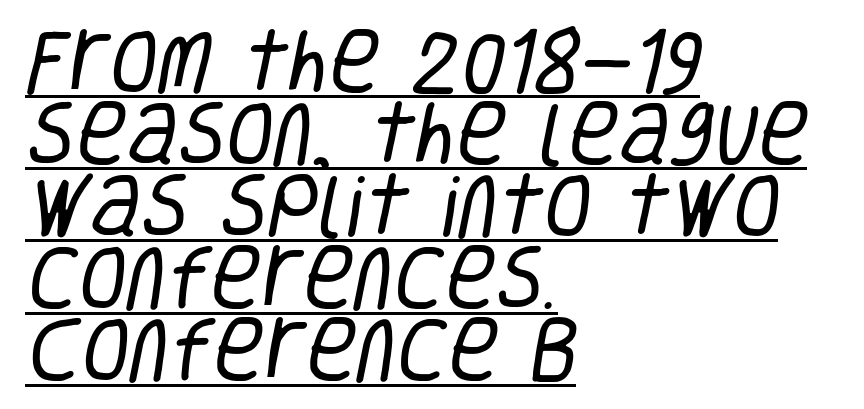
Q: Is the text bold? A: No.
Q: Is the typeface a serif or a sans-serif typeface? A: Sans-serif.
Q: Is the text underlined? A: Yes.
Q: How is the paragraph aligned? A: Left-aligned.
Q: Is the spacing between letters normal or unusually wide? A: Normal.
Q: Is the spacing between lines tight, normal or loose? A: Tight.
Q: Width (condensed, normal, or wide)? A: Condensed.
Q: Stroke contrast? A: Low.
Q: x-height? A: Large.
Q: Monospaced? A: No.
